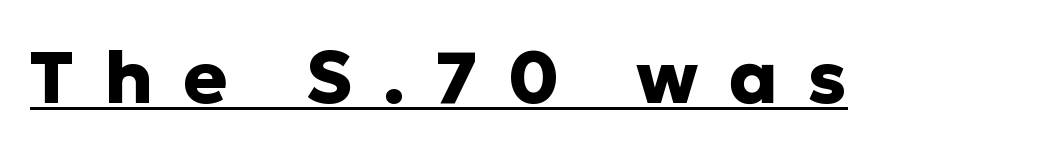
{"serif": "no", "italic": "no", "bold": "yes", "weight": "heavy", "width": "normal", "stroke_contrast": "low", "x_height": "medium", "monospaced": "no", "underline": "yes", "letter_spacing": "wide", "letter_spacing_em": 0.41, "glyph_px": 74}
